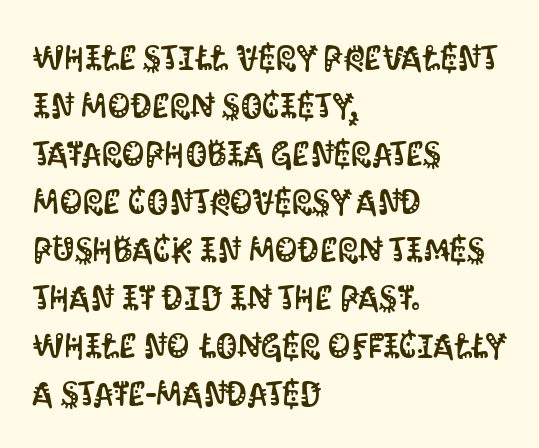
Q: Is the text italic (slanted)? A: No, it is upright.
Q: Is the typeface a serif or a sans-serif typeface? A: Sans-serif.
Q: Is the text underlined? A: No.
Q: How is the paragraph aligned? A: Left-aligned.
Q: Is the spacing between letters normal or unusually wide? A: Normal.
Q: Is the spacing between lines tight, normal or loose? A: Normal.
Q: Width (condensed, normal, or wide)? A: Condensed.
Q: Stroke contrast? A: Medium.
Q: x-height? A: Large.
Q: Monospaced? A: No.
